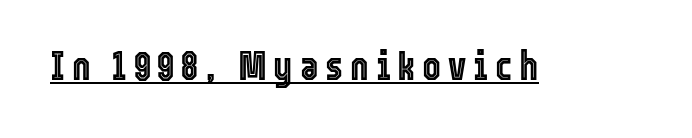
{"italic": "no", "width": "condensed", "x_height": "medium", "monospaced": "no", "underline": "yes", "glyph_px": 40}
